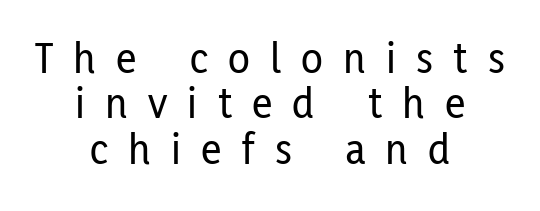
Proportional: the letters do not fall into vertical columns. No word sits above an underline. Regarding leading, the lines here are crowded together. The designer went with a sans here, leaving each stem footless.
